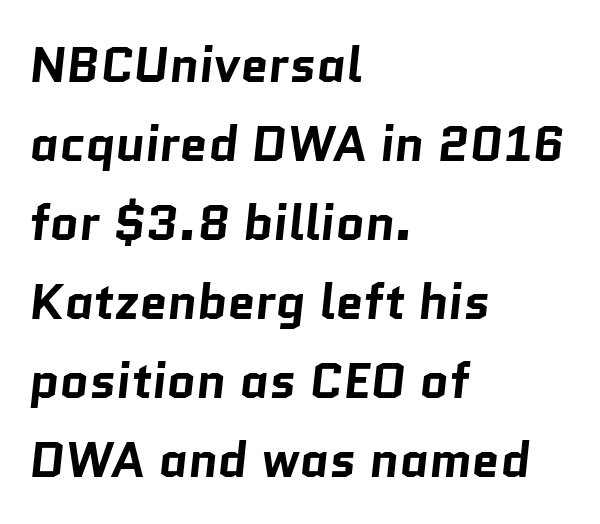
Q: Is the text bold? A: Yes.
Q: Is the typeface a serif or a sans-serif typeface? A: Sans-serif.
Q: Is the text underlined? A: No.
Q: How is the paragraph aligned? A: Left-aligned.
Q: Is the spacing between letters normal or unusually wide? A: Normal.
Q: Is the spacing between lines tight, normal or loose? A: Normal.
Q: Width (condensed, normal, or wide)? A: Normal.
Q: Stroke contrast? A: Low.
Q: x-height? A: Medium.
Q: Monospaced? A: No.
